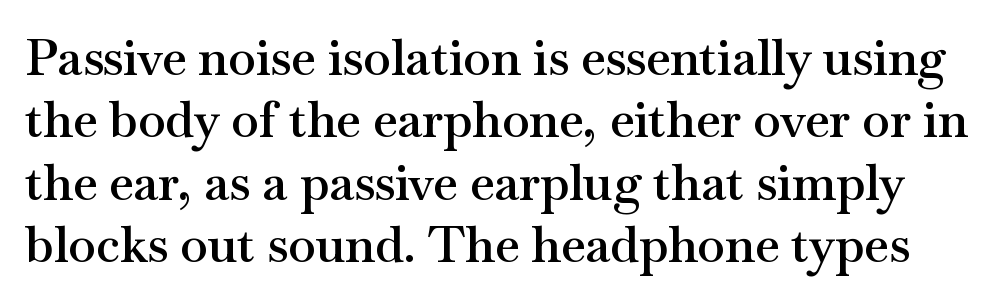
The image shows 50 px semibold, wide serif type, upright; set normal line spacing (1.25x), normal letter spacing, not underlined; medium stroke contrast and a small x-height.
